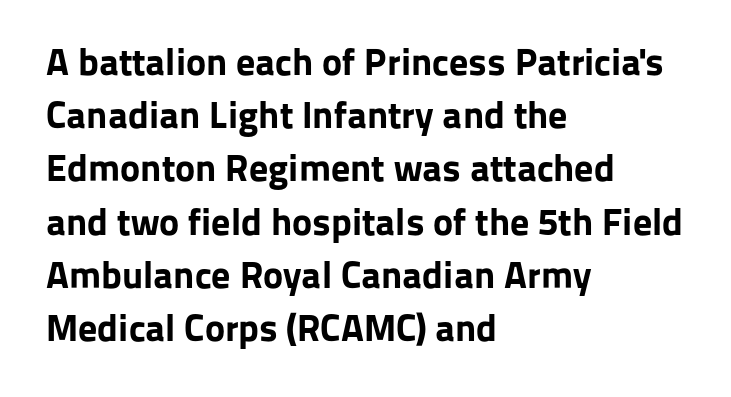
Q: Is the text bold? A: Yes.
Q: Is the text italic (slanted)? A: No, it is upright.
Q: Is the typeface a serif or a sans-serif typeface? A: Sans-serif.
Q: Is the text underlined? A: No.
Q: How is the paragraph aligned? A: Left-aligned.
Q: Is the spacing between letters normal or unusually wide? A: Normal.
Q: Is the spacing between lines tight, normal or loose? A: Normal.
Q: Width (condensed, normal, or wide)? A: Normal.
Q: Stroke contrast? A: Low.
Q: x-height? A: Medium.
Q: Monospaced? A: No.
